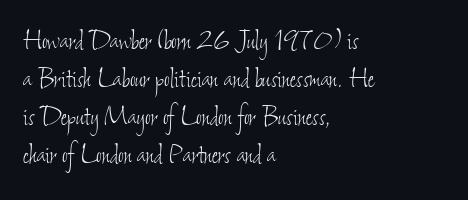
{"bold": "no", "weight": "thin", "width": "condensed", "stroke_contrast": "low", "x_height": "small", "monospaced": "no", "underline": "no", "align": "left", "line_spacing_ratio": 1.23, "letter_spacing": "normal", "letter_spacing_em": 0.0, "glyph_px": 31}
